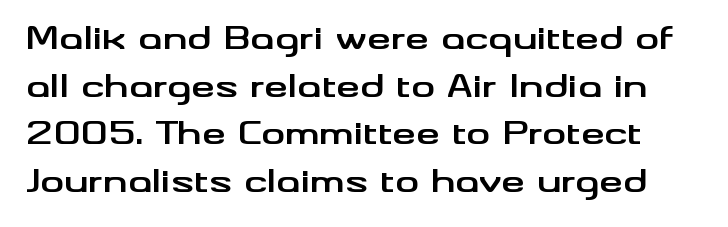
The image shows 30 px bold, wide sans-serif type, upright; set normal line spacing (1.59x), normal letter spacing, not underlined; medium stroke contrast and a small x-height.
